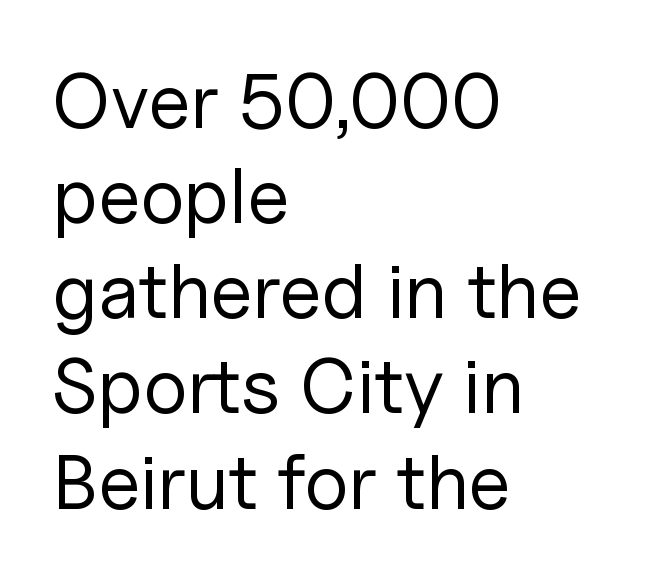
Notice how the passage keeps a crisp vertical edge on the left only. I'd call this a sans setting — the letters go barefoot. Letter spacing: default. The baseline area is clear. The axis of the letterforms is exactly vertical. Spacing verdict: proportional, widths tailored to each character.
